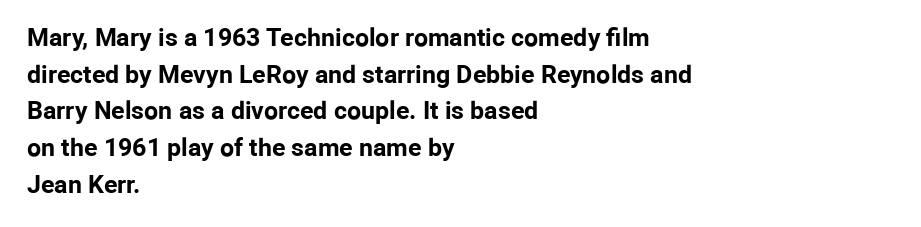
Q: Is the text bold? A: Yes.
Q: Is the text italic (slanted)? A: No, it is upright.
Q: Is the text underlined? A: No.
Q: How is the paragraph aligned? A: Left-aligned.
Q: Is the spacing between letters normal or unusually wide? A: Normal.
Q: Is the spacing between lines tight, normal or loose? A: Normal.
